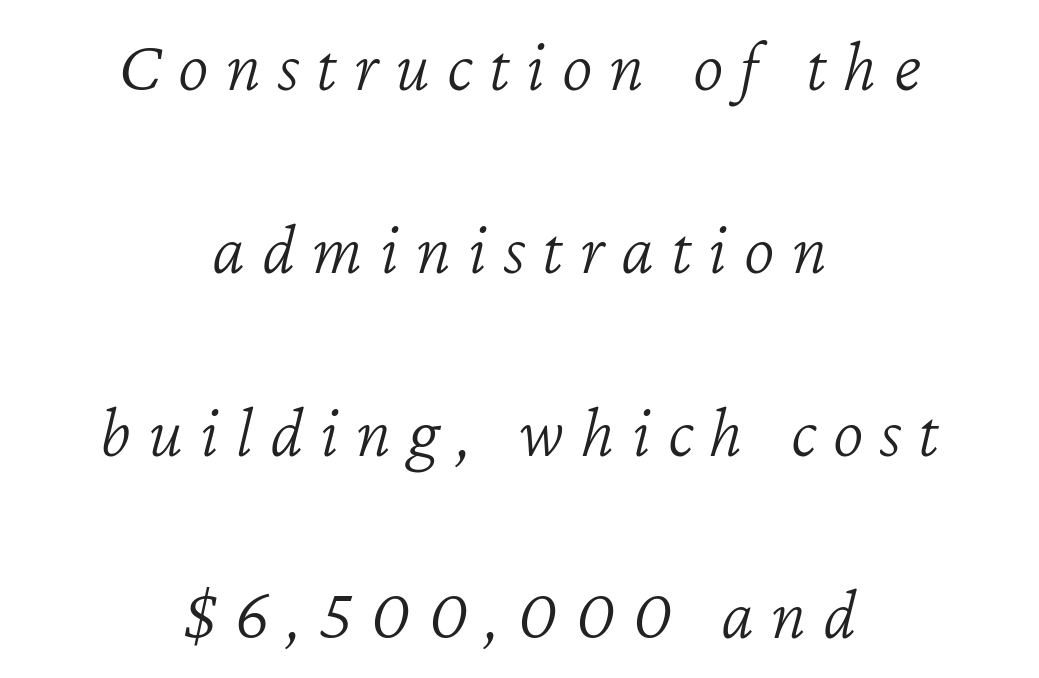
Q: Is the text bold? A: No.
Q: Is the text italic (slanted)? A: Yes, it leans right by about 12 degrees.
Q: Is the text underlined? A: No.
Q: How is the paragraph aligned? A: Centered.
Q: Is the spacing between letters normal or unusually wide? A: Unusually wide.
Q: Is the spacing between lines tight, normal or loose? A: Loose.
Q: Width (condensed, normal, or wide)? A: Normal.
Q: Stroke contrast? A: Low.
Q: x-height? A: Medium.
Q: Monospaced? A: No.
